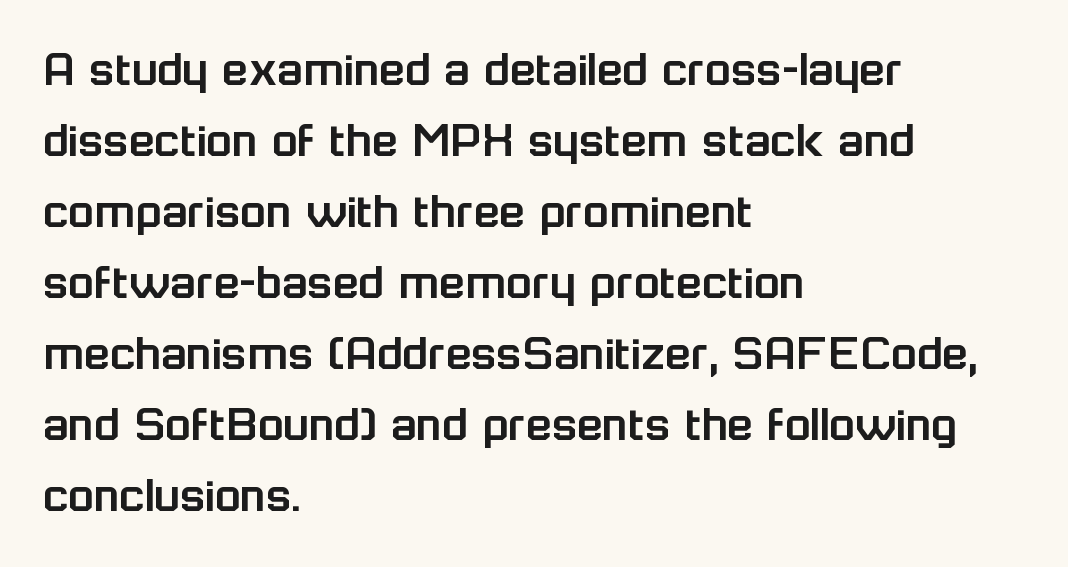
{"serif": "no", "italic": "no", "width": "normal", "stroke_contrast": "low", "x_height": "medium", "monospaced": "no", "underline": "no", "align": "left", "line_spacing": "normal", "line_spacing_ratio": 1.34, "letter_spacing": "normal", "letter_spacing_em": 0.0, "glyph_px": 53}
